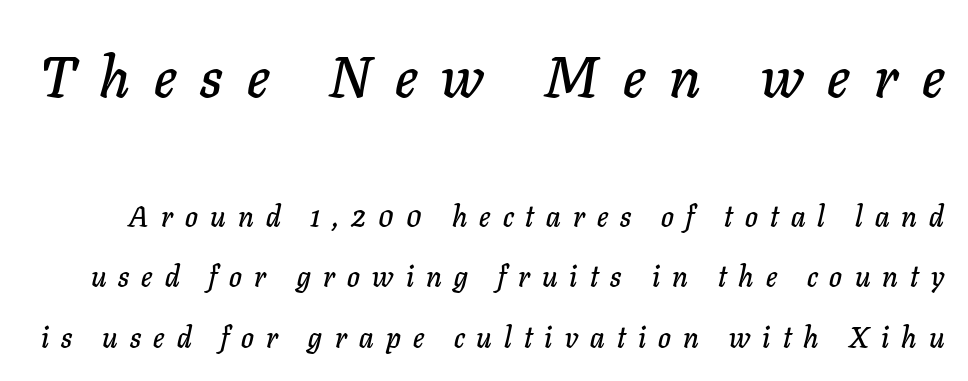
Q: Is the text italic (slanted)? A: Yes, it leans right by about 11 degrees.
Q: Is the text underlined? A: No.
Q: Is the spacing between letters normal or unusually wide? A: Unusually wide.
Q: Is the spacing between lines tight, normal or loose? A: Loose.
Q: Which block of text is set in a larger size, the first (top) or the second (bottom)? A: The first (top) one.
Q: Width (condensed, normal, or wide)? A: Normal.
Q: Stroke contrast? A: Low.
Q: x-height? A: Medium.
Q: Monospaced? A: No.
